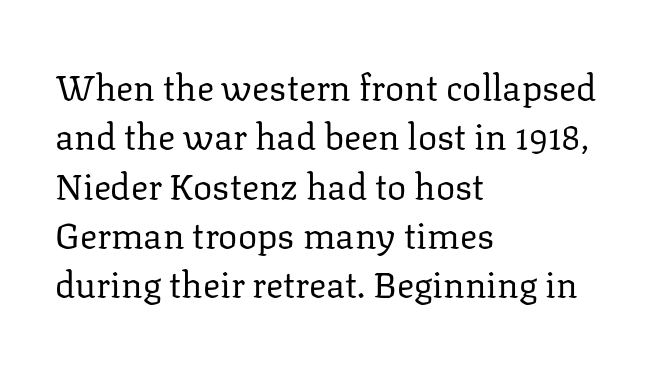
The image shows 36 px regular-weight serif type, upright; set left-aligned, normal line spacing (1.37x), normal letter spacing, not underlined; low stroke contrast and a medium x-height.
